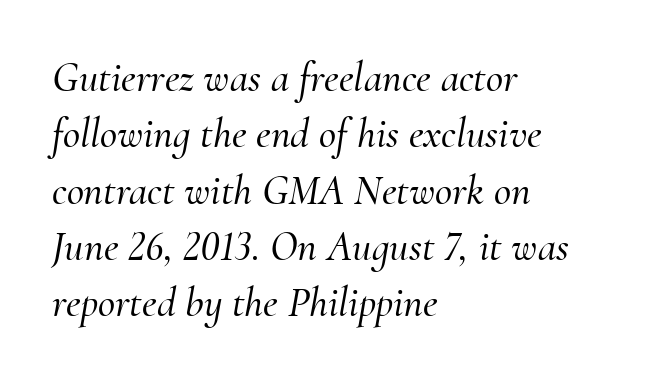
Q: Is the text italic (slanted)? A: Yes, it leans right by about 10 degrees.
Q: Is the typeface a serif or a sans-serif typeface? A: Serif.
Q: Is the text underlined? A: No.
Q: How is the paragraph aligned? A: Left-aligned.
Q: Is the spacing between letters normal or unusually wide? A: Normal.
Q: Is the spacing between lines tight, normal or loose? A: Normal.
Q: Width (condensed, normal, or wide)? A: Normal.
Q: Stroke contrast? A: Medium.
Q: x-height? A: Small.
Q: Monospaced? A: No.
